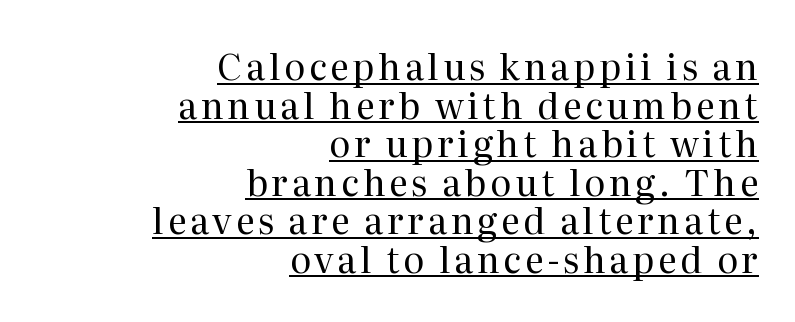
The image shows 36 px regular-weight serif type, upright; set right-aligned, tight line spacing (1.07x), underlined; medium stroke contrast and a medium x-height.
